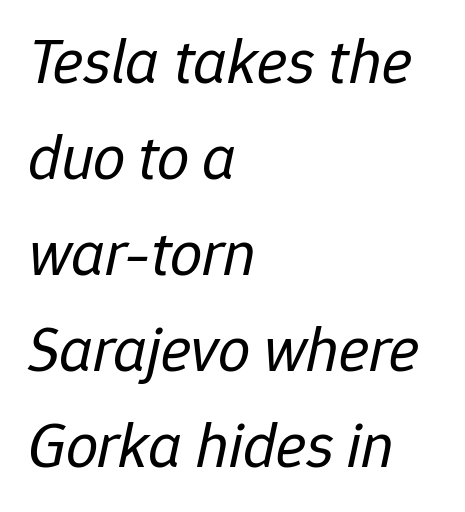
Q: Is the text bold? A: No.
Q: Is the text italic (slanted)? A: Yes, it leans right by about 12 degrees.
Q: Is the text underlined? A: No.
Q: How is the paragraph aligned? A: Left-aligned.
Q: Is the spacing between letters normal or unusually wide? A: Normal.
Q: Is the spacing between lines tight, normal or loose? A: Normal.
Q: Width (condensed, normal, or wide)? A: Normal.
Q: Stroke contrast? A: Low.
Q: x-height? A: Medium.
Q: Monospaced? A: No.
